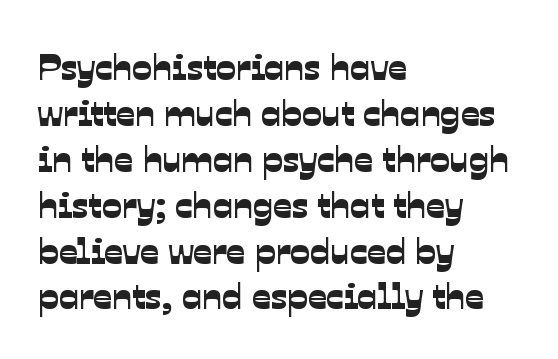
The image shows 37 px sans-serif type; set left-aligned, line spacing 1.24x, normal letter spacing, not underlined; low stroke contrast and a medium x-height.
